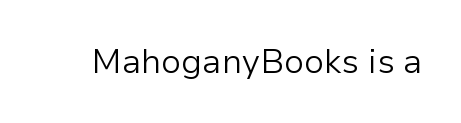
The image shows 34 px light sans-serif type, upright; set normal letter spacing, not underlined; low stroke contrast and a medium x-height.
